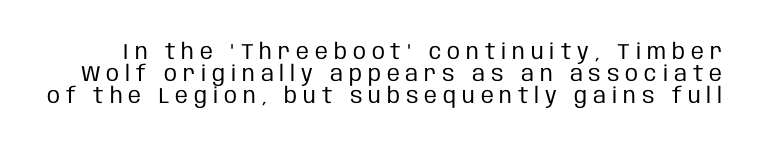
You could only call the tracking loose — the letters float apart. The weight tops out at a normal text grade. Horizontal bands of white between lines are thin slivers. Is there any slant? The stems are plumb.
